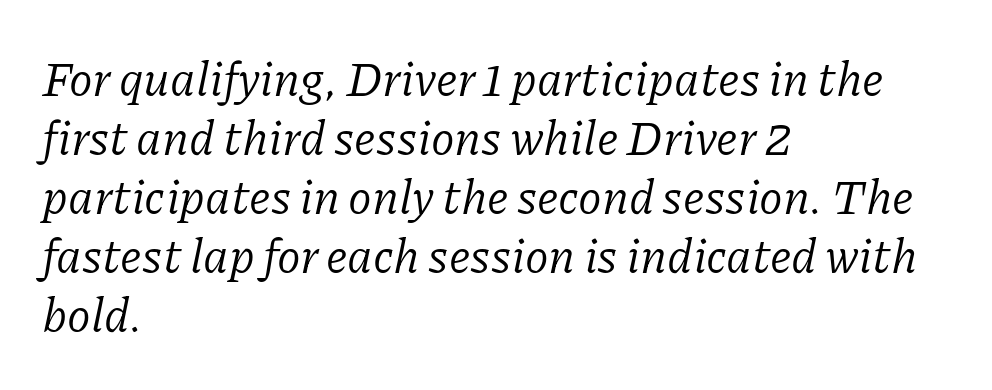
Q: Is the text bold? A: No.
Q: Is the text italic (slanted)? A: Yes, it leans right by about 11 degrees.
Q: Is the typeface a serif or a sans-serif typeface? A: Serif.
Q: Is the text underlined? A: No.
Q: How is the paragraph aligned? A: Left-aligned.
Q: Is the spacing between letters normal or unusually wide? A: Normal.
Q: Width (condensed, normal, or wide)? A: Normal.
Q: Stroke contrast? A: Low.
Q: x-height? A: Medium.
Q: Monospaced? A: No.
